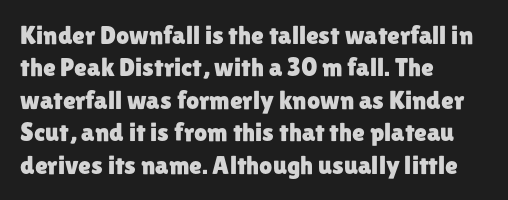
{"italic": "no", "underline": "no", "align": "left", "line_spacing": "normal", "line_spacing_ratio": 1.25, "letter_spacing": "normal", "letter_spacing_em": 0.0, "glyph_px": 26}
